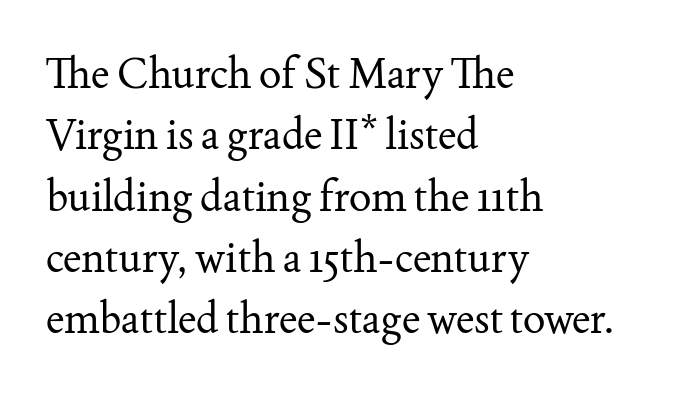
{"serif": "yes", "italic": "no", "bold": "no", "weight": "regular", "width": "normal", "stroke_contrast": "medium", "x_height": "small", "monospaced": "no", "underline": "no", "align": "left", "line_spacing": "normal", "line_spacing_ratio": 1.46, "letter_spacing": "normal", "letter_spacing_em": 0.0, "glyph_px": 42}
